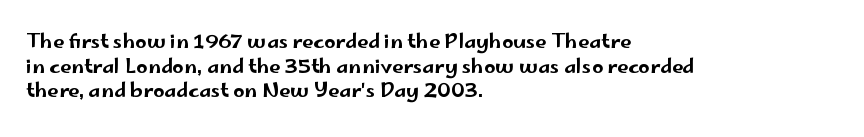
The image shows 20 px text type, upright; set left-aligned, line spacing 1.23x, normal letter spacing, not underlined.
